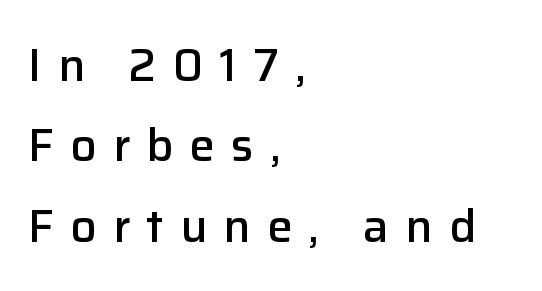
{"serif": "no", "italic": "no", "bold": "semi", "weight": "semibold", "width": "normal", "stroke_contrast": "low", "x_height": "medium", "monospaced": "no", "underline": "no", "align": "left", "line_spacing_ratio": 1.75, "letter_spacing": "wide", "letter_spacing_em": 0.35, "glyph_px": 46}
